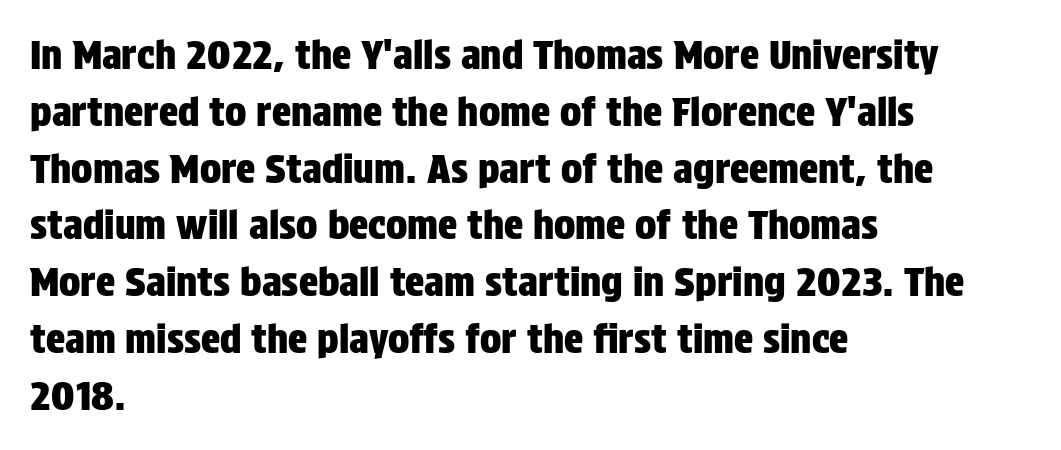
Every row of glyphs begins at an identical x-position on the left. Here the designer chose a conventional face with non-uniform glyph widths. No extra tracking has been applied to these lines. Underline: absent.
